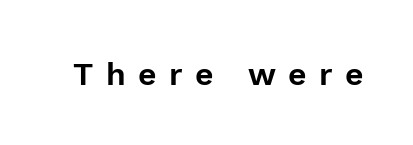
Substantial extra tracking has been applied to these lines. In terms of letterform style, serifs are entirely absent. Quick note: underline off. The letters advance in unequal steps, a hallmark of proportional type. This sample uses an upright cut, with every glyph sitting square on the baseline.
